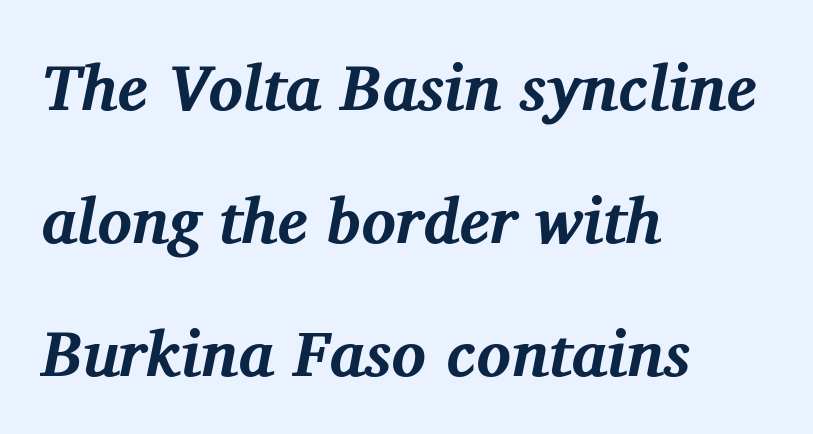
{"serif": "yes", "italic": "yes", "lean": "right", "slant_degrees": 11, "bold": "yes", "weight": "bold", "width": "normal", "stroke_contrast": "medium", "x_height": "medium", "monospaced": "no", "underline": "no", "align": "left", "line_spacing": "loose", "line_spacing_ratio": 2.08, "letter_spacing": "normal", "letter_spacing_em": 0.0, "glyph_px": 64}
